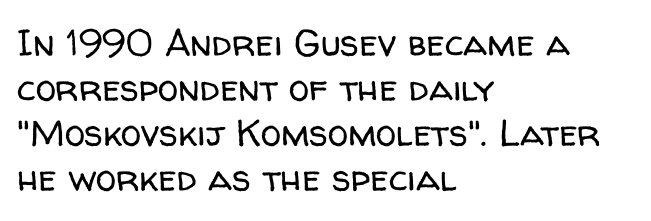
{"serif": "no", "italic": "no", "bold": "no", "weight": "regular", "width": "normal", "stroke_contrast": "low", "x_height": "medium", "monospaced": "no", "underline": "no", "align": "left", "line_spacing_ratio": 1.22, "letter_spacing": "normal", "letter_spacing_em": 0.0, "glyph_px": 37}
